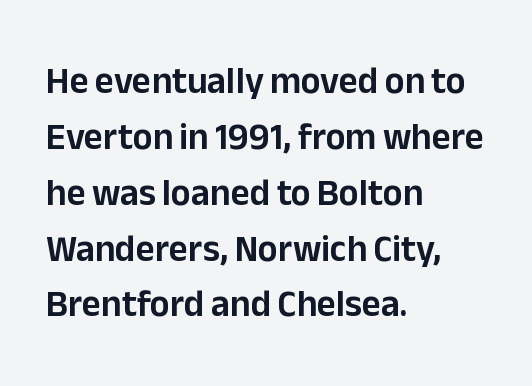
Q: Is the text italic (slanted)? A: No, it is upright.
Q: Is the typeface a serif or a sans-serif typeface? A: Sans-serif.
Q: Is the text underlined? A: No.
Q: How is the paragraph aligned? A: Left-aligned.
Q: Is the spacing between letters normal or unusually wide? A: Normal.
Q: Is the spacing between lines tight, normal or loose? A: Normal.
Q: Width (condensed, normal, or wide)? A: Normal.
Q: Stroke contrast? A: Low.
Q: x-height? A: Medium.
Q: Monospaced? A: No.
